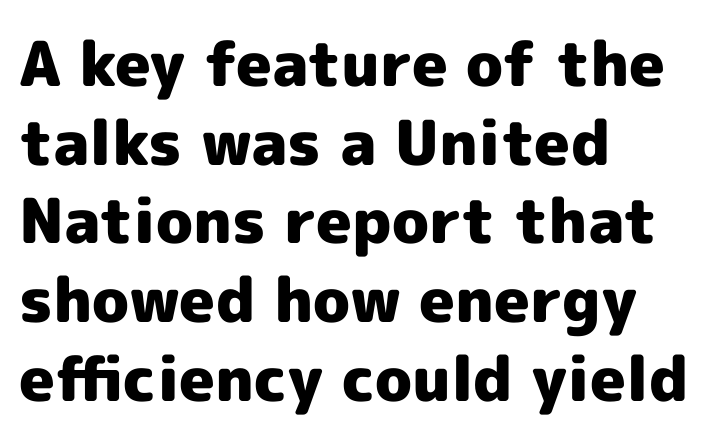
{"serif": "no", "italic": "no", "bold": "yes", "weight": "heavy", "width": "normal", "x_height": "medium", "monospaced": "no", "underline": "no", "align": "left", "line_spacing": "normal", "line_spacing_ratio": 1.27, "letter_spacing": "normal", "letter_spacing_em": 0.0, "glyph_px": 62}
